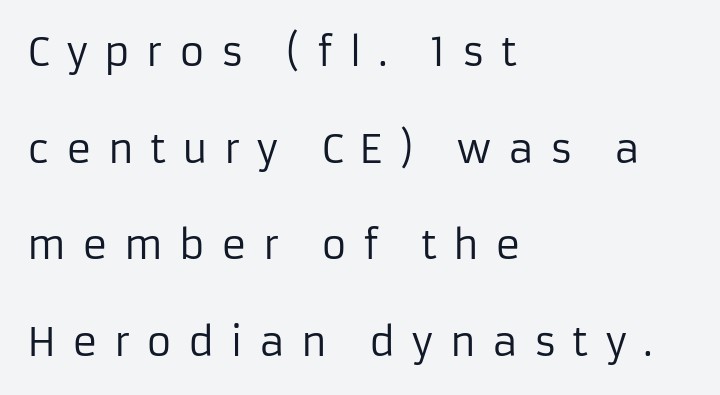
Q: Is the text bold? A: No.
Q: Is the text italic (slanted)? A: No, it is upright.
Q: Is the typeface a serif or a sans-serif typeface? A: Sans-serif.
Q: Is the text underlined? A: No.
Q: How is the paragraph aligned? A: Left-aligned.
Q: Is the spacing between letters normal or unusually wide? A: Unusually wide.
Q: Is the spacing between lines tight, normal or loose? A: Loose.
Q: Width (condensed, normal, or wide)? A: Normal.
Q: Stroke contrast? A: Low.
Q: x-height? A: Medium.
Q: Monospaced? A: No.
